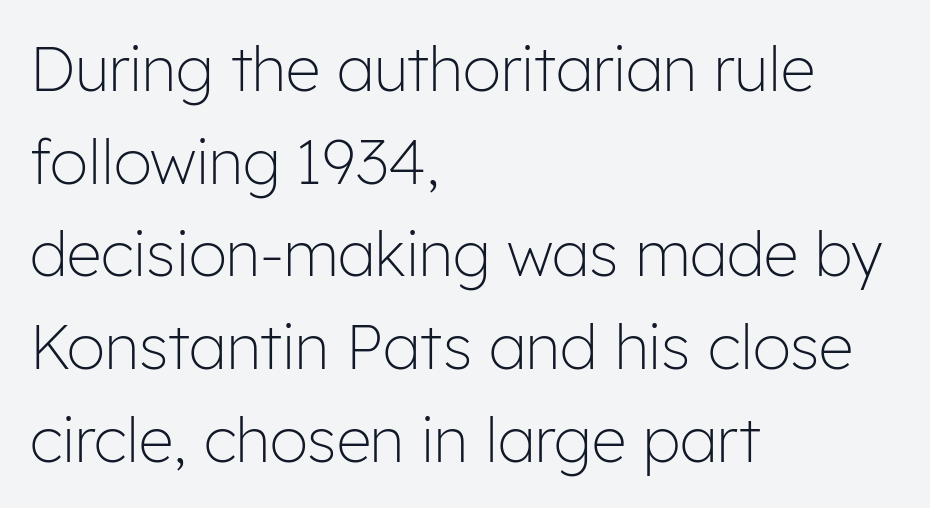
Regarding leading, the lines here are spaced in the standard way. Words appear dense and cohesive because spacing is normal. Note: no serifs on the glyphs. Posture: straight, roman, zero tilt.
